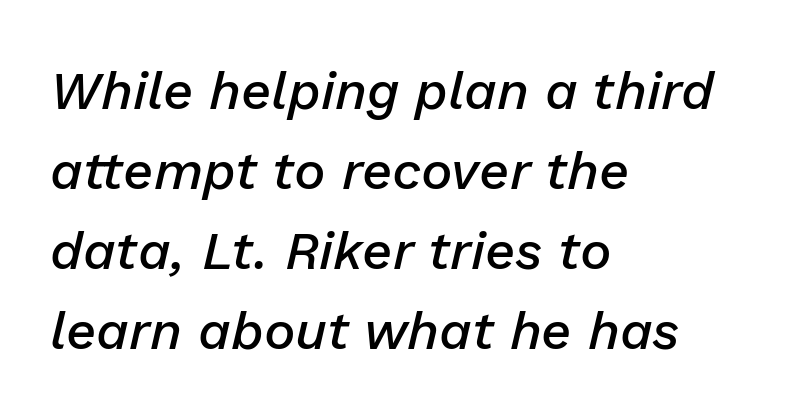
The passage shown is typed in a proportional face where columns would drift. Vertically, the passage feels balanced, rows spaced as you'd expect. The gap between lines stays unmarked. The rag falls on the right side of this text block. The font's italic variant was chosen for this text.
